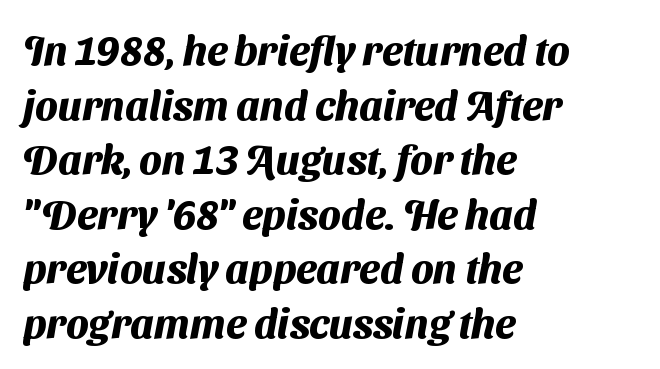
Character widths vary here, with narrow letters taking less room than wide ones. Words float on clear page, feet unadorned. Compared with an ordinary text face, these strokes are far heavier — a full bold. Grotesque or geometric, the face here clearly has no serifs. Rows of type keep a routine distance in the vertical direction.
